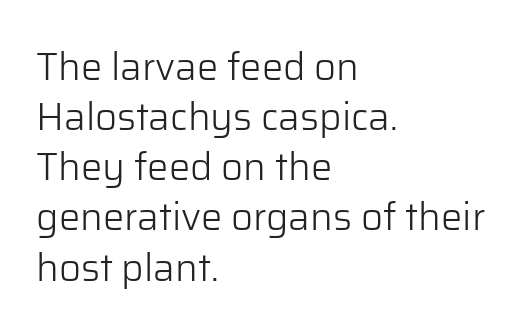
Q: Is the text bold? A: No.
Q: Is the text italic (slanted)? A: No, it is upright.
Q: Is the typeface a serif or a sans-serif typeface? A: Sans-serif.
Q: Is the text underlined? A: No.
Q: How is the paragraph aligned? A: Left-aligned.
Q: Is the spacing between letters normal or unusually wide? A: Normal.
Q: Is the spacing between lines tight, normal or loose? A: Normal.
Q: Width (condensed, normal, or wide)? A: Normal.
Q: Stroke contrast? A: Low.
Q: x-height? A: Medium.
Q: Monospaced? A: No.
